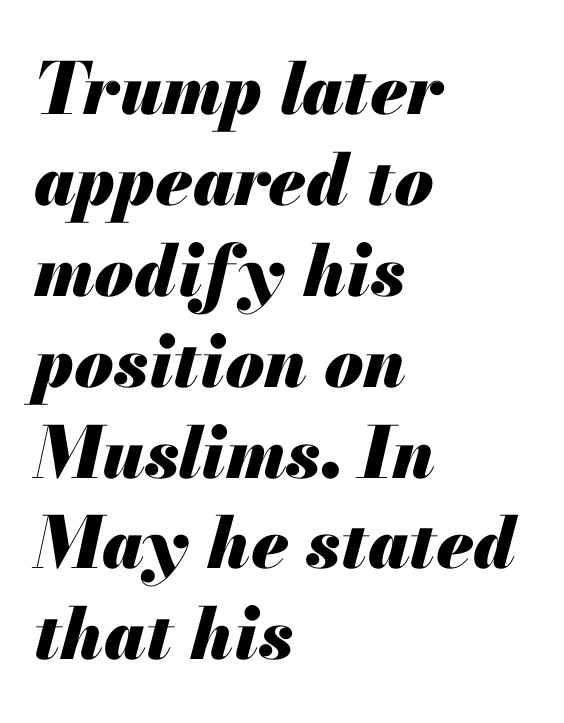
Q: Is the text bold? A: Yes.
Q: Is the text italic (slanted)? A: Yes, it leans right by about 13 degrees.
Q: Is the text underlined? A: No.
Q: How is the paragraph aligned? A: Left-aligned.
Q: Is the spacing between letters normal or unusually wide? A: Normal.
Q: Is the spacing between lines tight, normal or loose? A: Normal.
Q: Width (condensed, normal, or wide)? A: Normal.
Q: Stroke contrast? A: Medium.
Q: x-height? A: Small.
Q: Monospaced? A: No.
